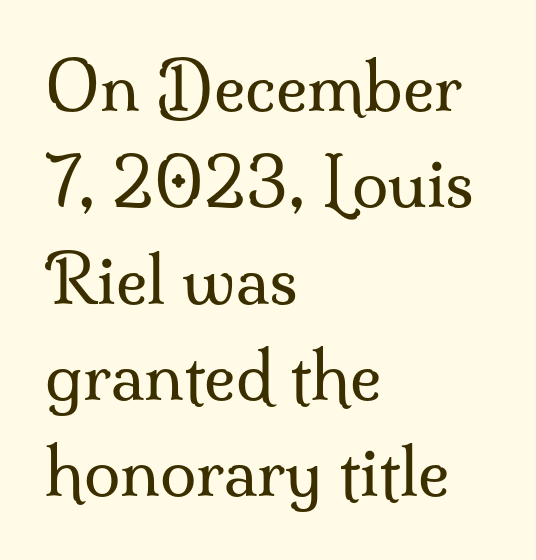
{"serif": "yes", "italic": "no", "bold": "no", "weight": "regular", "width": "normal", "stroke_contrast": "medium", "x_height": "small", "monospaced": "no", "underline": "no", "align": "left", "line_spacing": "normal", "line_spacing_ratio": 1.46, "letter_spacing": "normal", "letter_spacing_em": 0.0, "glyph_px": 66}
